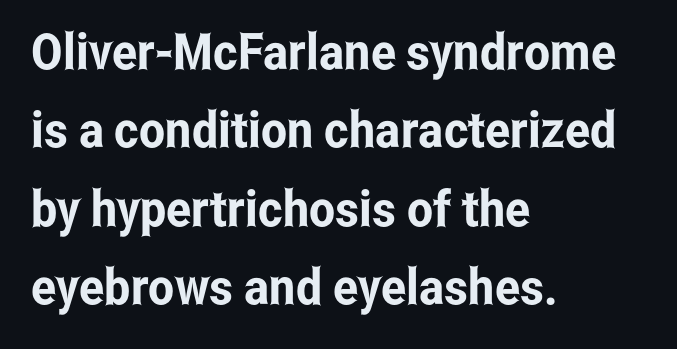
The image shows 50 px condensed sans-serif type, upright; set left-aligned, normal line spacing (1.57x), normal letter spacing, not underlined; low stroke contrast and a medium x-height.
